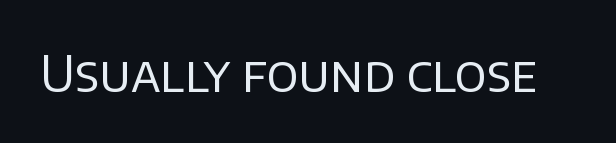
{"serif": "no", "italic": "no", "bold": "no", "weight": "regular", "width": "normal", "stroke_contrast": "low", "x_height": "large", "monospaced": "no", "underline": "no", "letter_spacing": "normal", "letter_spacing_em": 0.0, "glyph_px": 50}
